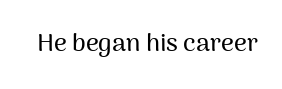
The image shows 25 px text type, upright; set normal letter spacing, not underlined.
